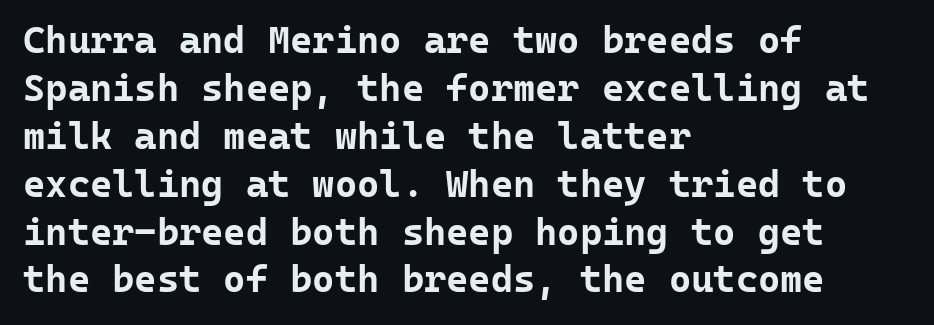
Q: Is the text bold? A: Yes.
Q: Is the text italic (slanted)? A: No, it is upright.
Q: Is the typeface a serif or a sans-serif typeface? A: Sans-serif.
Q: Is the text underlined? A: No.
Q: How is the paragraph aligned? A: Left-aligned.
Q: Is the spacing between letters normal or unusually wide? A: Normal.
Q: Is the spacing between lines tight, normal or loose? A: Normal.
Q: Width (condensed, normal, or wide)? A: Normal.
Q: Stroke contrast? A: Low.
Q: x-height? A: Medium.
Q: Monospaced? A: Yes.
